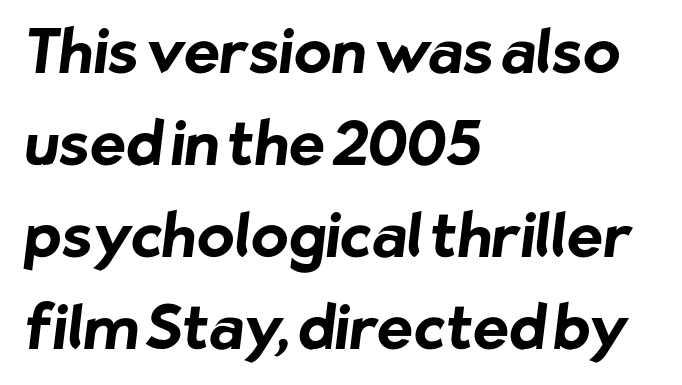
These lines stack with their left ends in a neat column. Each letter keeps its own natural width here, so spacing adapts to shape. A typesetter would label this face a sans. Look at the stroke-to-counter ratio: heavy, a bold. Descenders are the only things crossing below the line. How would I describe the line gaps? Plain and ordinary.
